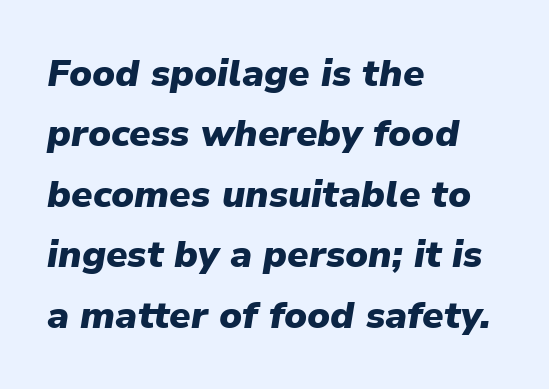
Q: Is the text bold? A: Yes.
Q: Is the text italic (slanted)? A: Yes, it leans right by about 9 degrees.
Q: Is the text underlined? A: No.
Q: How is the paragraph aligned? A: Left-aligned.
Q: Is the spacing between letters normal or unusually wide? A: Normal.
Q: Is the spacing between lines tight, normal or loose? A: Normal.
Q: Width (condensed, normal, or wide)? A: Normal.
Q: Stroke contrast? A: Low.
Q: x-height? A: Medium.
Q: Monospaced? A: No.
